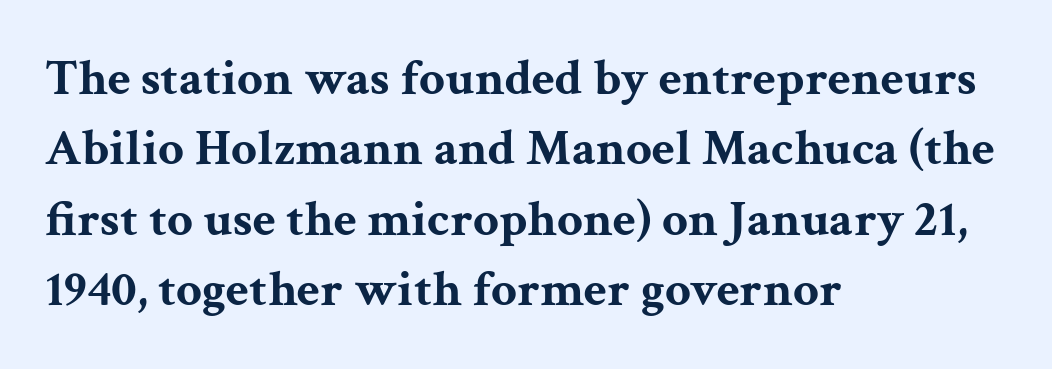
Q: Is the text bold? A: Yes.
Q: Is the text italic (slanted)? A: No, it is upright.
Q: Is the typeface a serif or a sans-serif typeface? A: Serif.
Q: Is the text underlined? A: No.
Q: How is the paragraph aligned? A: Left-aligned.
Q: Is the spacing between letters normal or unusually wide? A: Normal.
Q: Is the spacing between lines tight, normal or loose? A: Normal.
Q: Width (condensed, normal, or wide)? A: Wide.
Q: Stroke contrast? A: Medium.
Q: x-height? A: Medium.
Q: Monospaced? A: No.
